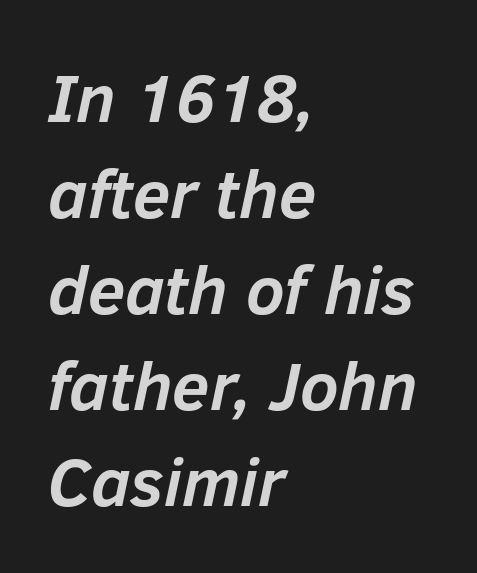
The image shows 68 px semibold type, italic (leaning right); set left-aligned, normal line spacing (1.41x), normal letter spacing, not underlined; low stroke contrast and a medium x-height.
